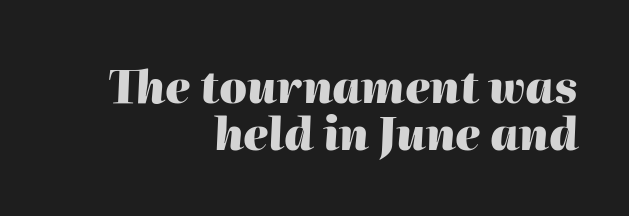
The image shows 44 px heavy type, italic (leaning right); set right-aligned, tight line spacing (1.07x), normal letter spacing, not underlined; high stroke contrast and a medium x-height.
